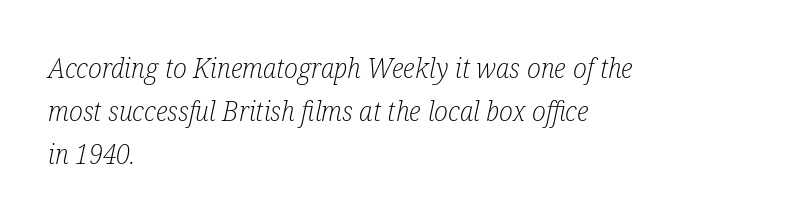
Q: Is the text bold? A: No.
Q: Is the text italic (slanted)? A: Yes, it leans right by about 12 degrees.
Q: Is the typeface a serif or a sans-serif typeface? A: Serif.
Q: Is the text underlined? A: No.
Q: How is the paragraph aligned? A: Left-aligned.
Q: Is the spacing between letters normal or unusually wide? A: Normal.
Q: Is the spacing between lines tight, normal or loose? A: Normal.
Q: Width (condensed, normal, or wide)? A: Condensed.
Q: Stroke contrast? A: Low.
Q: x-height? A: Medium.
Q: Monospaced? A: No.
